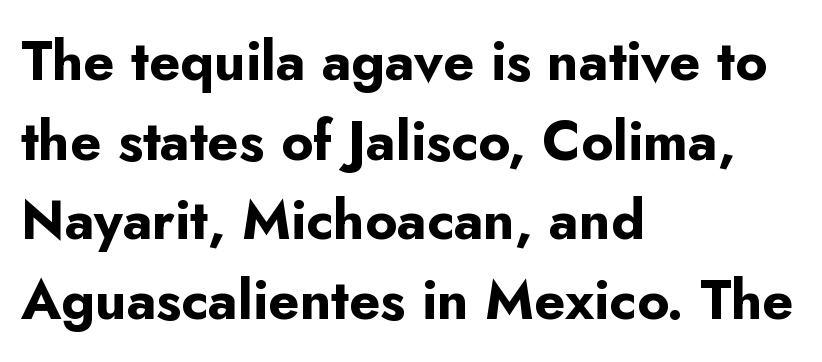
The image shows 55 px bold sans-serif type, upright; set left-aligned, normal line spacing (1.45x), normal letter spacing, not underlined; low stroke contrast and a small x-height.
